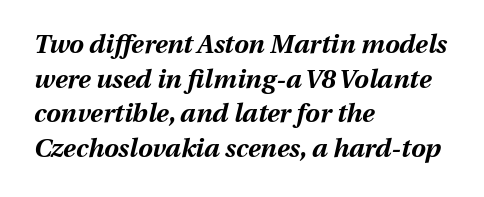
The image shows 26 px bold type, italic (leaning right); set left-aligned, normal line spacing (1.33x), normal letter spacing, not underlined.
